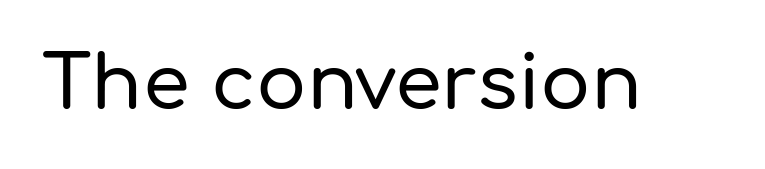
The image shows 75 px sans-serif type, upright; set normal letter spacing, not underlined; low stroke contrast and a medium x-height.
